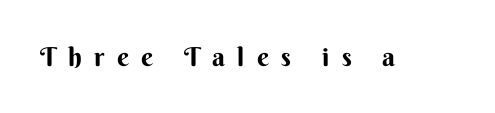
{"italic": "no", "underline": "no", "letter_spacing": "wide", "letter_spacing_em": 0.48, "glyph_px": 26}
